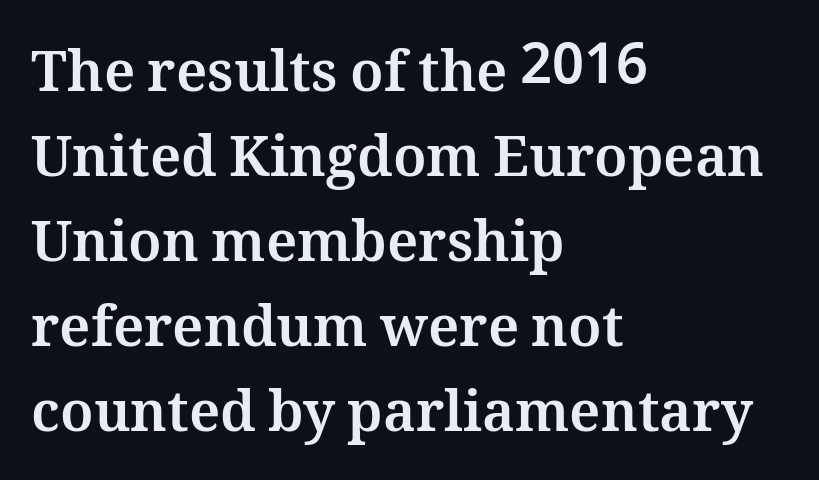
The image shows 56 px bold type, upright; set left-aligned, normal line spacing (1.52x), normal letter spacing, not underlined; medium stroke contrast and a medium x-height.
